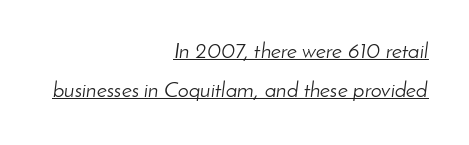
{"italic": "yes", "lean": "right", "slant_degrees": 8, "bold": "no", "underline": "yes", "align": "right", "line_spacing_ratio": 1.78, "letter_spacing": "normal", "letter_spacing_em": 0.0, "glyph_px": 22}
